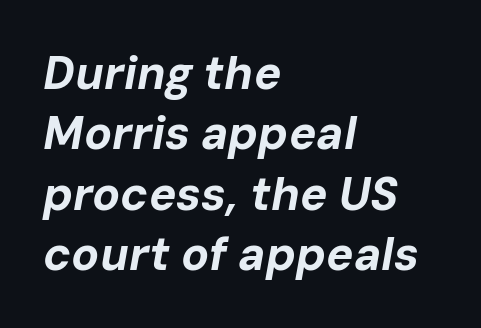
The image shows 46 px bold type, italic (leaning right); set left-aligned, normal line spacing (1.31x), normal letter spacing, not underlined; low stroke contrast and a medium x-height.
